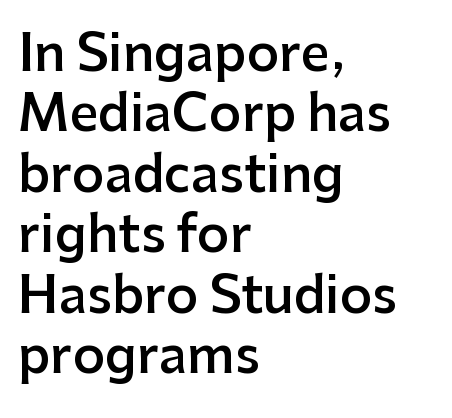
These lines were composed using upright roman letters. Each letter keeps its own natural width here, so spacing adapts to shape. This is the in-between weight designers call semibold or demi. Is the letter spacing exaggerated? No — it looks like the ordinary default. Does the copy run flush right? No — it runs flush left.
